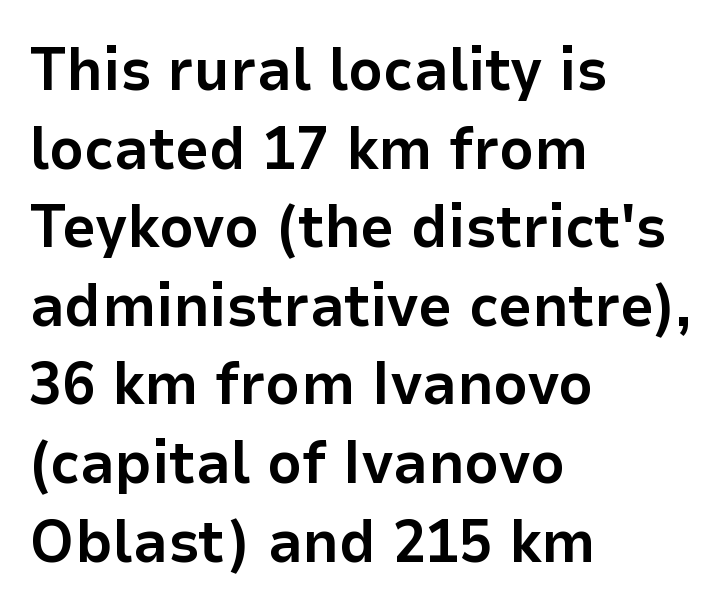
{"serif": "no", "italic": "no", "bold": "yes", "weight": "bold", "width": "normal", "stroke_contrast": "low", "x_height": "medium", "monospaced": "no", "underline": "no", "align": "left", "line_spacing": "normal", "line_spacing_ratio": 1.31, "letter_spacing": "normal", "letter_spacing_em": 0.0, "glyph_px": 60}
